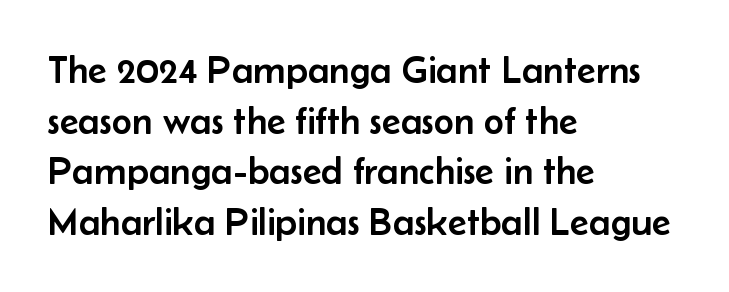
Q: Is the text italic (slanted)? A: No, it is upright.
Q: Is the typeface a serif or a sans-serif typeface? A: Sans-serif.
Q: Is the text underlined? A: No.
Q: How is the paragraph aligned? A: Left-aligned.
Q: Is the spacing between letters normal or unusually wide? A: Normal.
Q: Is the spacing between lines tight, normal or loose? A: Normal.
Q: Width (condensed, normal, or wide)? A: Normal.
Q: Stroke contrast? A: Low.
Q: x-height? A: Small.
Q: Monospaced? A: No.
